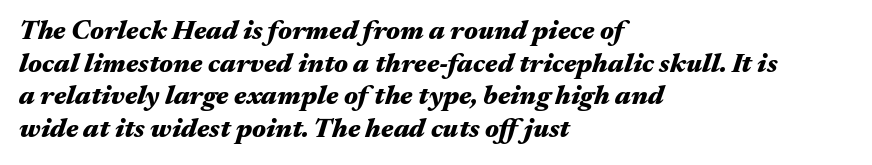
{"italic": "yes", "lean": "right", "slant_degrees": 17, "bold": "yes", "underline": "no", "align": "left", "line_spacing_ratio": 1.21, "letter_spacing": "normal", "letter_spacing_em": 0.0, "glyph_px": 27}
